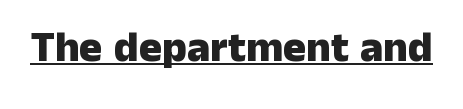
The image shows 43 px heavy sans-serif type, upright; set normal letter spacing, underlined; low stroke contrast and a medium x-height.
